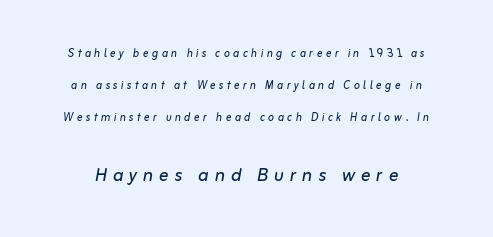
The image shows 24 px text type, italic (leaning right); set loose line spacing (2.27x), unusually wide letter spacing (+0.24 em), not underlined; the second (bottom) block is 1.71x larger.
